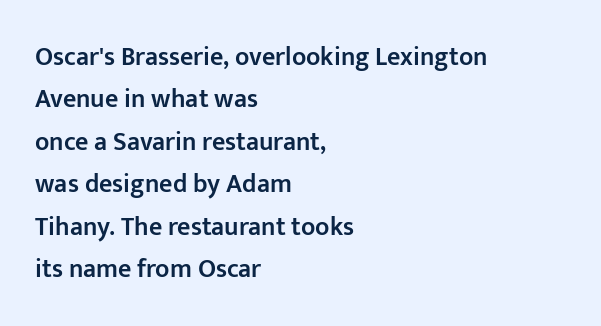
Q: Is the text bold? A: Semi-bold.
Q: Is the text italic (slanted)? A: No, it is upright.
Q: Is the text underlined? A: No.
Q: How is the paragraph aligned? A: Left-aligned.
Q: Is the spacing between letters normal or unusually wide? A: Normal.
Q: Is the spacing between lines tight, normal or loose? A: Normal.
